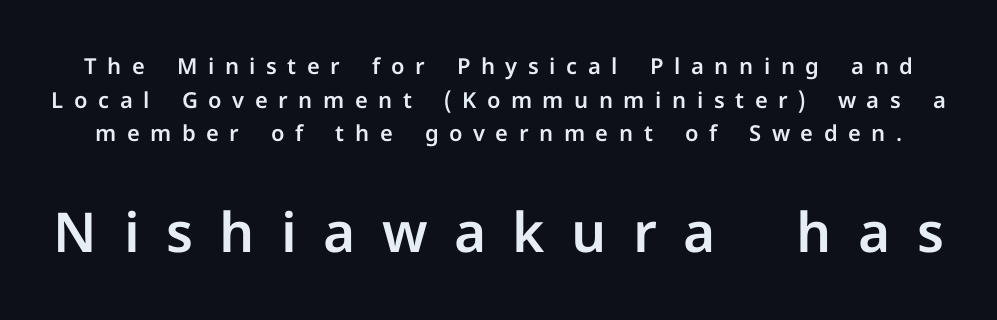
{"serif": "no", "italic": "no", "width": "normal", "stroke_contrast": "low", "x_height": "medium", "monospaced": "no", "underline": "no", "line_spacing": "normal", "line_spacing_ratio": 1.53, "letter_spacing": "wide", "letter_spacing_em": 0.48, "larger_block": "second", "size_ratio": 2.5, "glyph_px": 55}
